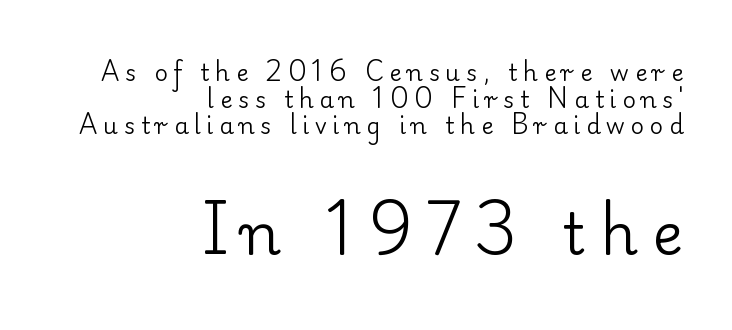
Q: Is the text bold? A: No.
Q: Is the text italic (slanted)? A: No, it is upright.
Q: Is the typeface a serif or a sans-serif typeface? A: Serif.
Q: Is the text underlined? A: No.
Q: How is the paragraph aligned? A: Right-aligned.
Q: Is the spacing between letters normal or unusually wide? A: Unusually wide.
Q: Which block of text is set in a larger size, the first (top) or the second (bottom)? A: The second (bottom) one.
Q: Width (condensed, normal, or wide)? A: Normal.
Q: Stroke contrast? A: Low.
Q: x-height? A: Small.
Q: Monospaced? A: No.
